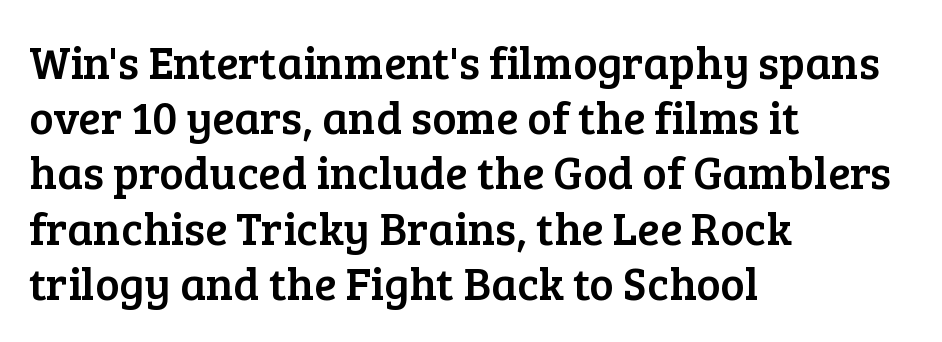
Little horizontal feet cap the strokes, marking this as serif type. Is this a fixed-width face? No — the glyphs have proportional, varying widths. If you drew a ruler down the left edge, every line would touch it. The lettering holds an erect, upright posture throughout.
